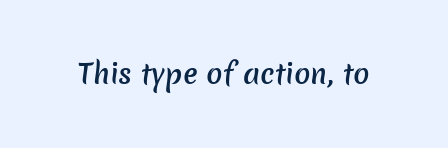
Q: Is the text bold? A: Semi-bold.
Q: Is the text underlined? A: No.
Q: Is the spacing between letters normal or unusually wide? A: Normal.
